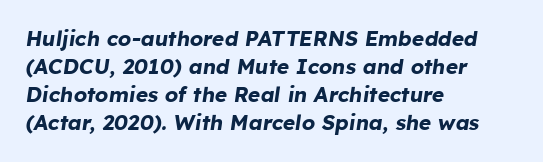
Does the copy run flush right? No — it runs flush left. The block of text has a typical density, with ordinary space between rows. There's an unmistakable incline to the writing here. Compared with an ordinary text face, these strokes are far heavier — a full bold.
